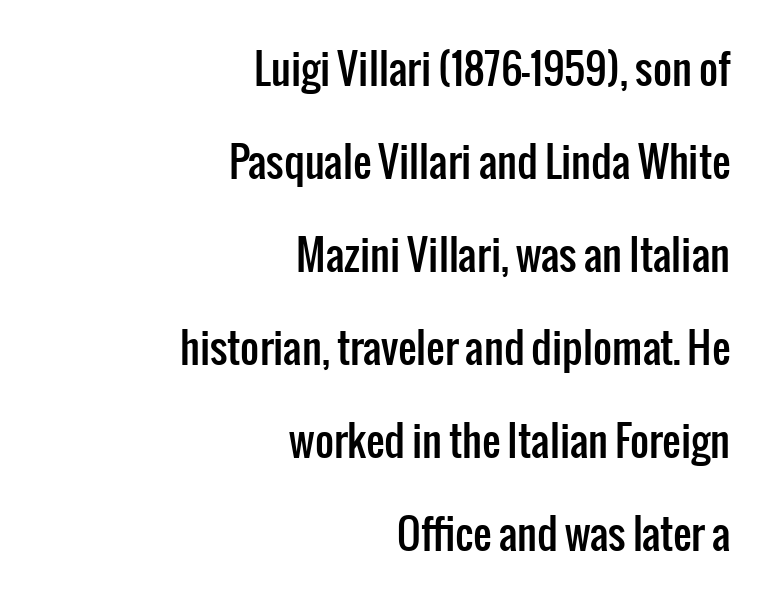
{"serif": "no", "italic": "no", "width": "condensed", "stroke_contrast": "low", "x_height": "medium", "monospaced": "no", "underline": "no", "align": "right", "line_spacing": "loose", "line_spacing_ratio": 2.27, "letter_spacing": "normal", "letter_spacing_em": 0.0, "glyph_px": 41}
